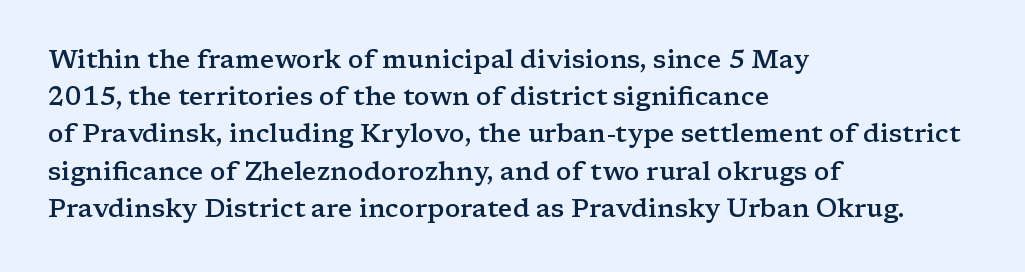
The strokes are fattened partway — semibold, not bold. The rendering uses a moderate line-height, typical for paragraphs. This sample uses plain, unmodified letter spacing. Any mark beneath the type? The region is blank.
